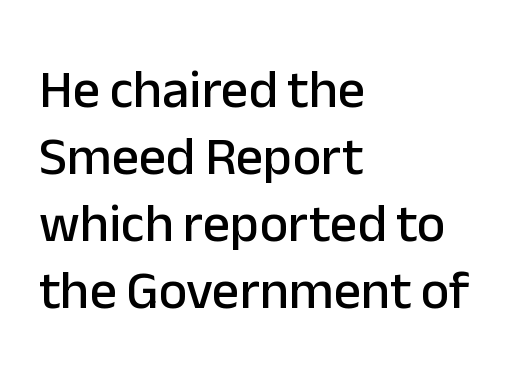
The image shows 54 px sans-serif type, upright; set left-aligned, line spacing 1.24x, normal letter spacing, not underlined; low stroke contrast and a medium x-height.
